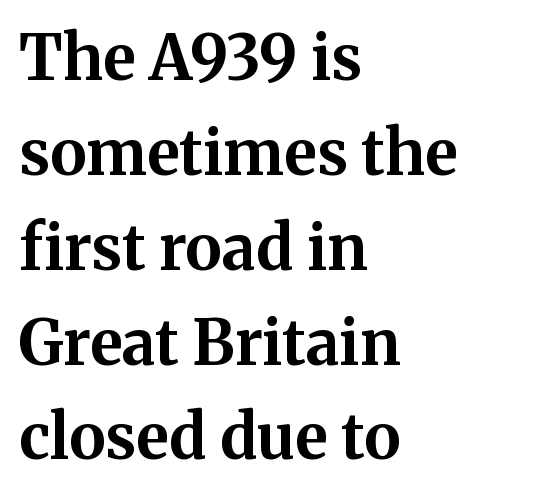
The image shows 62 px bold serif type, upright; set left-aligned, normal line spacing (1.53x), normal letter spacing, not underlined; medium stroke contrast and a medium x-height.
